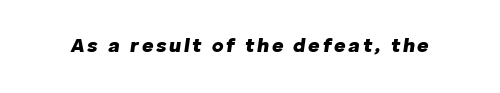
Q: Is the text bold? A: Yes.
Q: Is the text italic (slanted)? A: Yes, it leans right by about 8 degrees.
Q: Is the text underlined? A: No.
